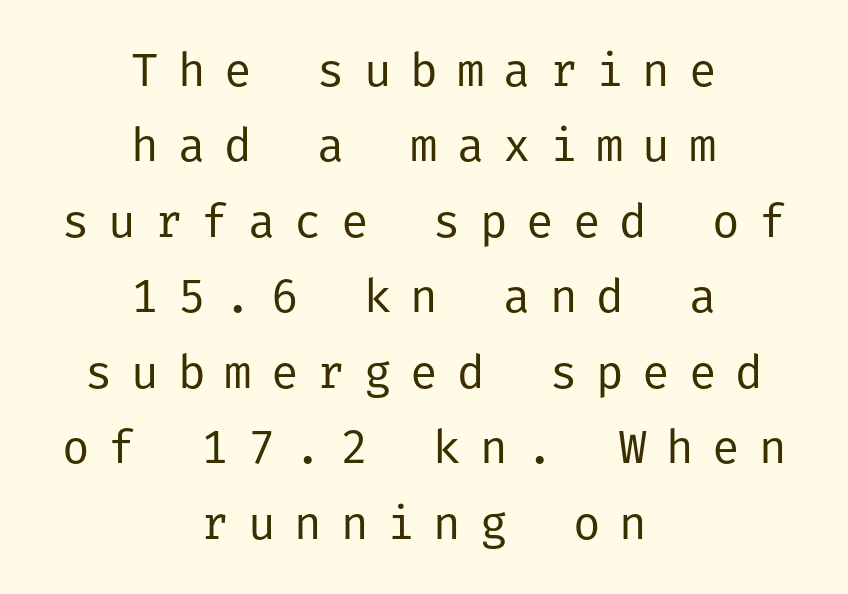
The image shows 46 px regular-weight sans-serif type, upright; set centered, normal line spacing (1.64x), unusually wide letter spacing (+0.41 em), not underlined; low stroke contrast and a medium x-height.
